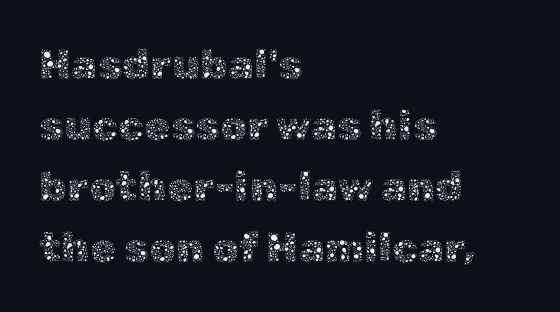
{"italic": "no", "bold": "no", "weight": "thin", "width": "normal", "x_height": "medium", "monospaced": "no", "underline": "no", "align": "left", "line_spacing": "normal", "line_spacing_ratio": 1.45, "letter_spacing": "normal", "letter_spacing_em": 0.0, "glyph_px": 42}
